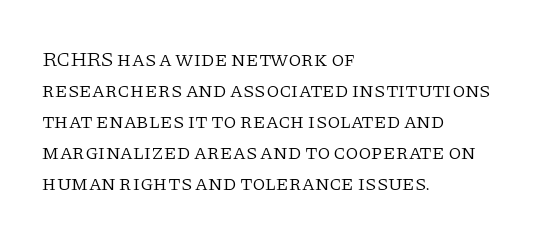
The image shows 21 px text type, upright; set left-aligned, normal line spacing (1.48x), normal letter spacing, not underlined.
